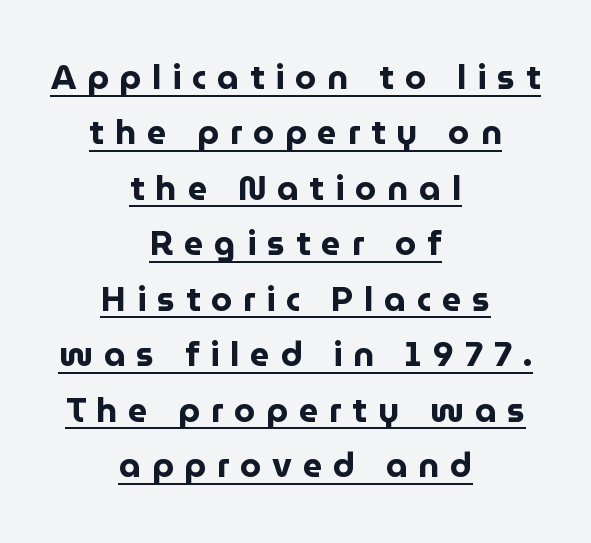
Q: Is the text bold? A: Yes.
Q: Is the text italic (slanted)? A: No, it is upright.
Q: Is the typeface a serif or a sans-serif typeface? A: Sans-serif.
Q: Is the text underlined? A: Yes.
Q: How is the paragraph aligned? A: Centered.
Q: Is the spacing between letters normal or unusually wide? A: Unusually wide.
Q: Is the spacing between lines tight, normal or loose? A: Normal.
Q: Width (condensed, normal, or wide)? A: Normal.
Q: Stroke contrast? A: Low.
Q: x-height? A: Medium.
Q: Monospaced? A: No.
